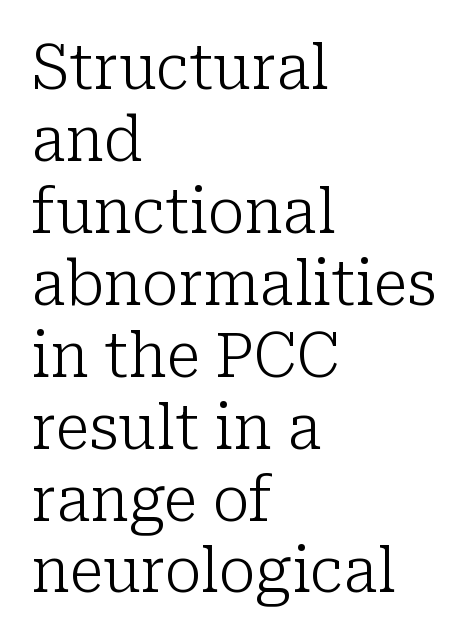
Q: Is the text bold? A: No.
Q: Is the text italic (slanted)? A: No, it is upright.
Q: Is the typeface a serif or a sans-serif typeface? A: Serif.
Q: Is the text underlined? A: No.
Q: How is the paragraph aligned? A: Left-aligned.
Q: Is the spacing between letters normal or unusually wide? A: Normal.
Q: Width (condensed, normal, or wide)? A: Normal.
Q: Stroke contrast? A: Low.
Q: x-height? A: Medium.
Q: Monospaced? A: No.
